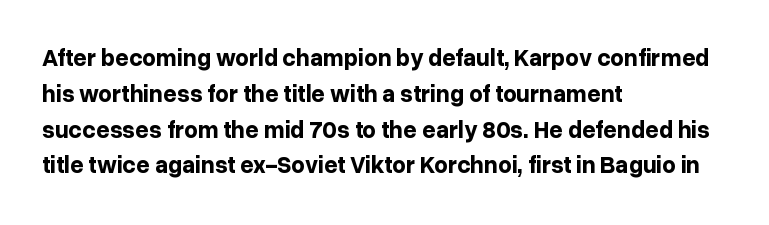
{"italic": "no", "bold": "yes", "underline": "no", "align": "left", "line_spacing": "normal", "line_spacing_ratio": 1.49, "letter_spacing": "normal", "letter_spacing_em": 0.0, "glyph_px": 24}
